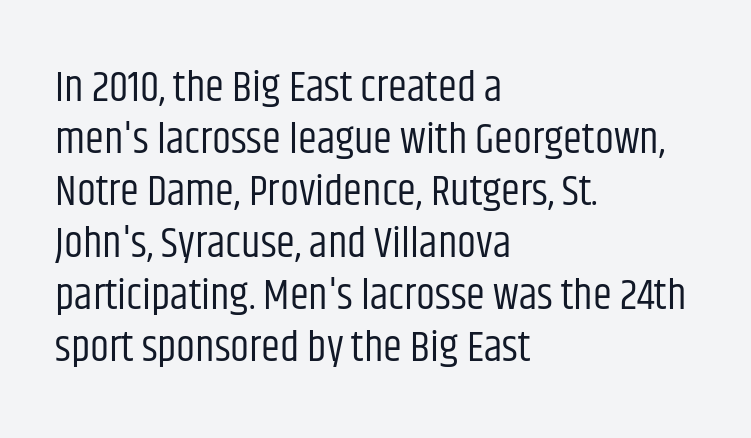
The image shows 43 px regular-weight, condensed sans-serif type, upright; set left-aligned, line spacing 1.21x, normal letter spacing, not underlined; low stroke contrast and a large x-height.
